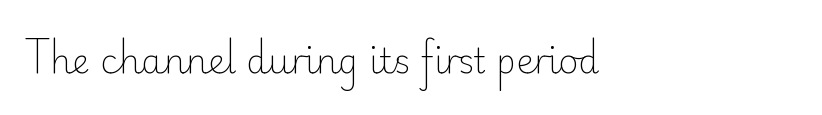
No letter is thick-stroked: the sample isn't bold. Honestly, the letter spacing is just normal — you wouldn't notice it. Check where the strokes stop: nothing finishes them off — pure sans. Note the varied advance widths — an 'i' is clearly narrower than an 'm'.
